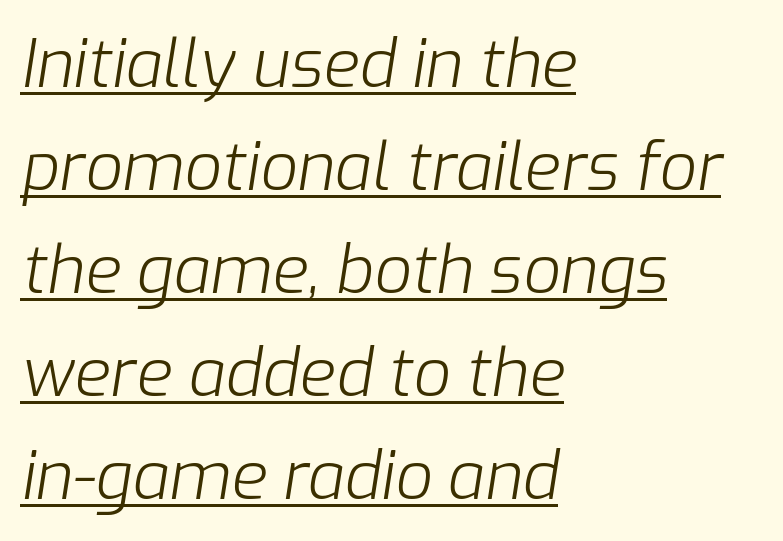
Q: Is the text bold? A: No.
Q: Is the text italic (slanted)? A: Yes, it leans right by about 9 degrees.
Q: Is the text underlined? A: Yes.
Q: How is the paragraph aligned? A: Left-aligned.
Q: Is the spacing between letters normal or unusually wide? A: Normal.
Q: Is the spacing between lines tight, normal or loose? A: Normal.
Q: Width (condensed, normal, or wide)? A: Normal.
Q: Stroke contrast? A: Low.
Q: x-height? A: Medium.
Q: Monospaced? A: No.
